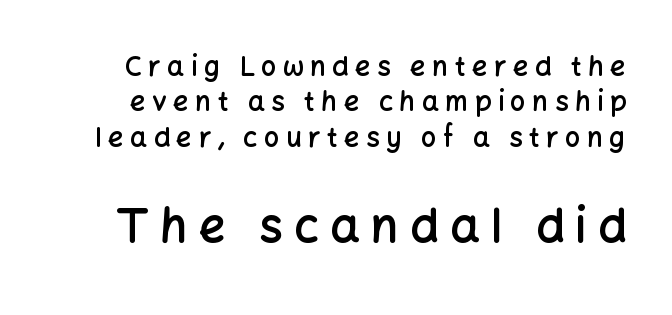
Q: Is the text bold? A: Semi-bold.
Q: Is the text italic (slanted)? A: No, it is upright.
Q: Is the typeface a serif or a sans-serif typeface? A: Sans-serif.
Q: Is the text underlined? A: No.
Q: Is the spacing between letters normal or unusually wide? A: Unusually wide.
Q: Is the spacing between lines tight, normal or loose? A: Normal.
Q: Which block of text is set in a larger size, the first (top) or the second (bottom)? A: The second (bottom) one.
Q: Width (condensed, normal, or wide)? A: Normal.
Q: Stroke contrast? A: Low.
Q: x-height? A: Medium.
Q: Monospaced? A: No.
